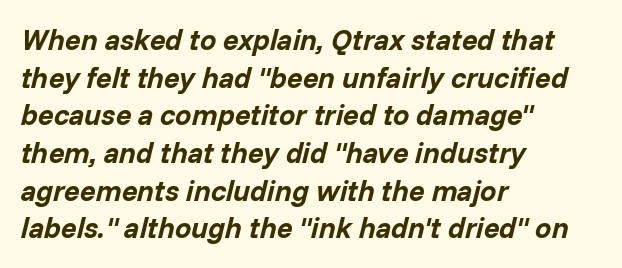
Q: Is the text bold? A: Yes.
Q: Is the text italic (slanted)? A: Yes, it leans right by about 14 degrees.
Q: Is the text underlined? A: No.
Q: How is the paragraph aligned? A: Left-aligned.
Q: Is the spacing between letters normal or unusually wide? A: Normal.
Q: Is the spacing between lines tight, normal or loose? A: Normal.
Q: Width (condensed, normal, or wide)? A: Normal.
Q: Stroke contrast? A: Low.
Q: x-height? A: Medium.
Q: Monospaced? A: No.
